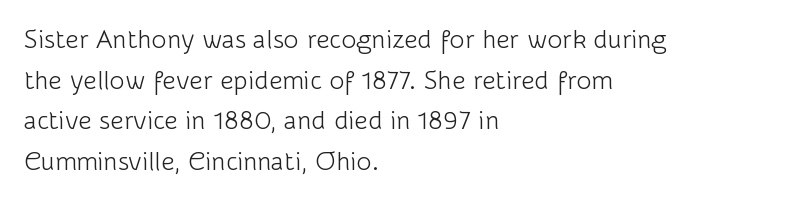
{"italic": "no", "bold": "no", "underline": "no", "align": "left", "line_spacing": "normal", "line_spacing_ratio": 1.56, "letter_spacing": "normal", "letter_spacing_em": 0.0, "glyph_px": 26}
